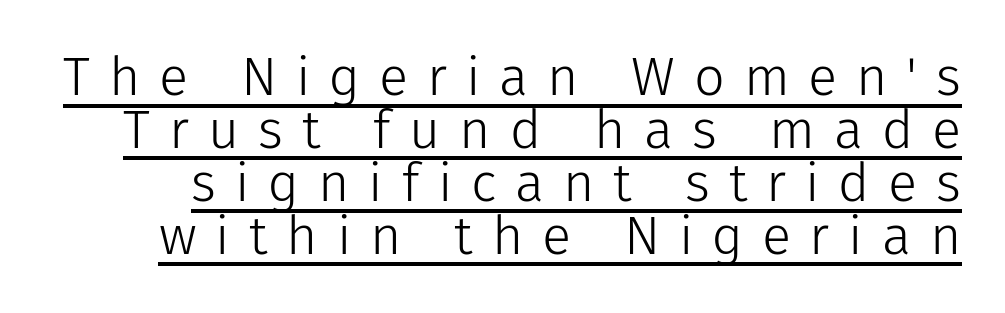
The image shows 54 px light sans-serif type, upright; set tight line spacing (0.98x), unusually wide letter spacing (+0.35 em), underlined; low stroke contrast and a medium x-height.
